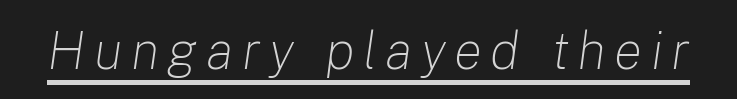
{"italic": "yes", "lean": "right", "slant_degrees": 8, "bold": "no", "weight": "light", "width": "normal", "stroke_contrast": "low", "x_height": "medium", "monospaced": "no", "underline": "yes", "glyph_px": 53}
